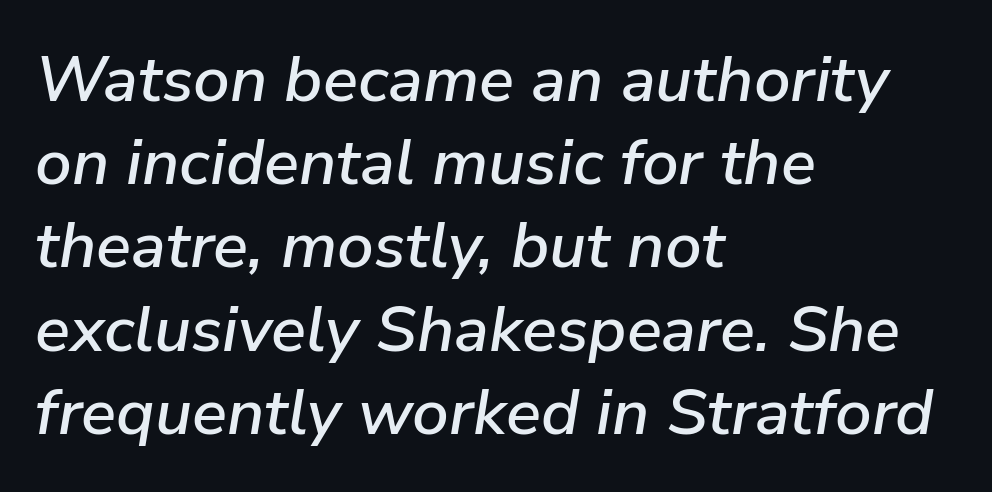
There's an unmistakable incline to the writing here. The specimen omits any rule beneath the text block's lines. The leading is moderate, giving the passage an even texture. The rendering uses natural spacing where letterforms have individual widths.
